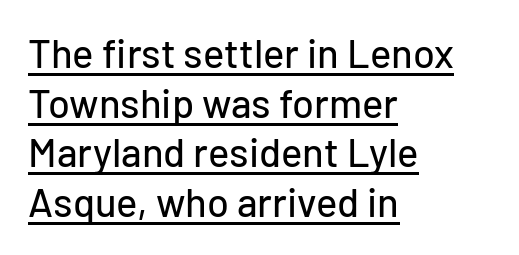
{"serif": "no", "italic": "no", "width": "normal", "stroke_contrast": "low", "x_height": "medium", "monospaced": "no", "underline": "yes", "align": "left", "line_spacing_ratio": 1.24, "letter_spacing": "normal", "letter_spacing_em": 0.0, "glyph_px": 40}
